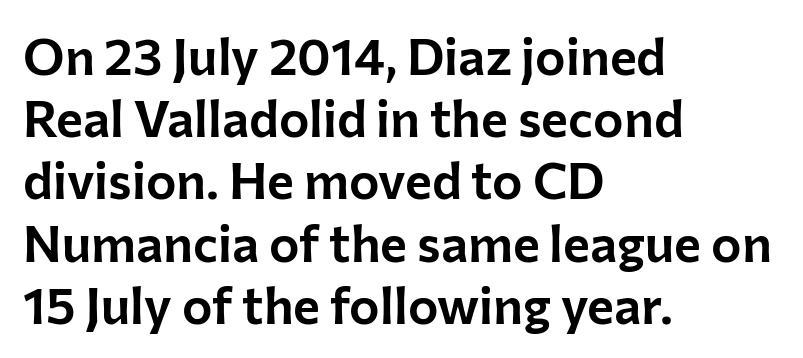
{"serif": "no", "italic": "no", "width": "normal", "stroke_contrast": "low", "x_height": "medium", "monospaced": "no", "underline": "no", "align": "left", "line_spacing_ratio": 1.22, "letter_spacing": "normal", "letter_spacing_em": 0.0, "glyph_px": 51}
